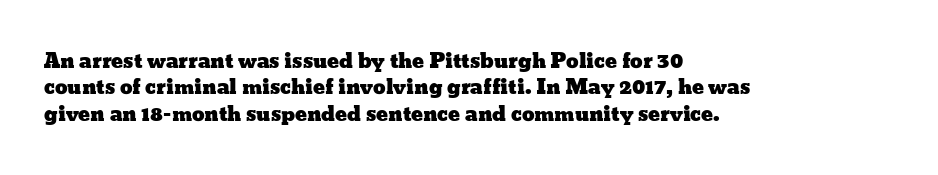
{"italic": "no", "underline": "no", "align": "left", "line_spacing": "normal", "line_spacing_ratio": 1.32, "letter_spacing": "normal", "letter_spacing_em": 0.0, "glyph_px": 20}
